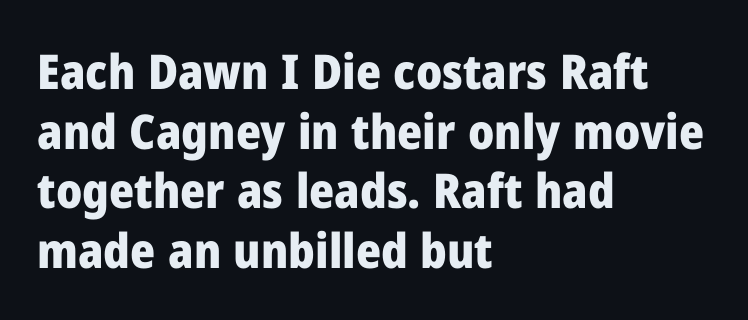
In terms of letterform style, serifs are entirely absent. The axis of the letterforms is exactly vertical. Weight: bold. This sample uses plain, unmodified letter spacing. Rule under the text: the space is simply empty. Notice how the passage keeps a crisp vertical edge on the left only.
